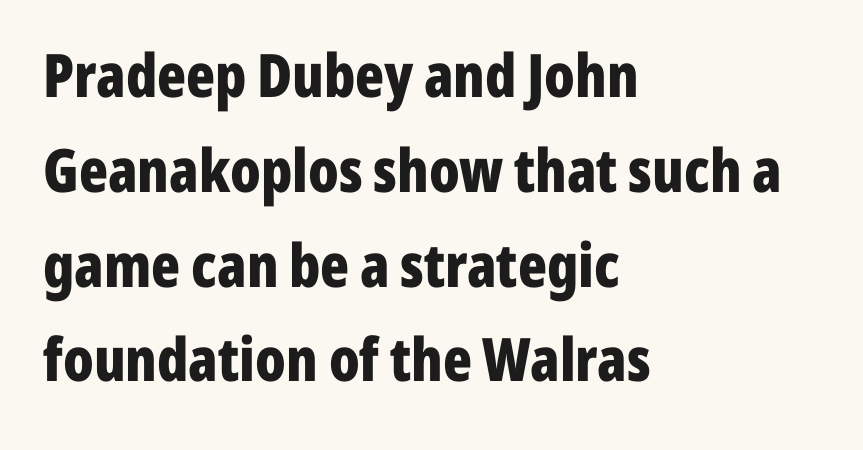
Letter spacing: default. The rendering uses a bold face; every stroke is thick and dark. Posture: vertical. The block of text has a typical density, with ordinary space between rows.
